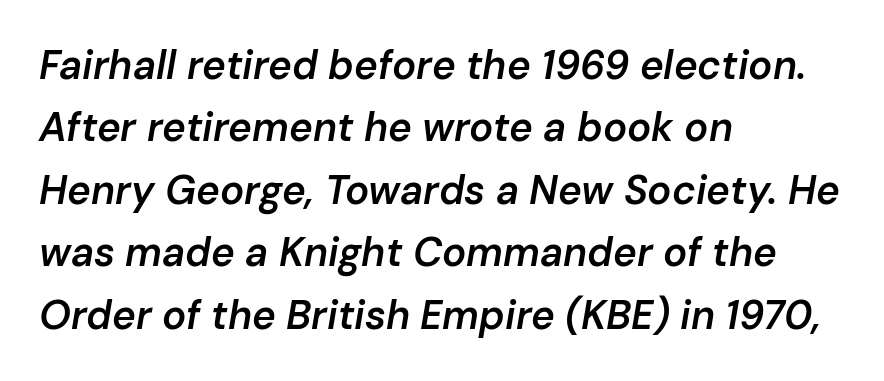
Q: Is the text bold? A: Semi-bold.
Q: Is the text italic (slanted)? A: Yes, it leans right by about 10 degrees.
Q: Is the text underlined? A: No.
Q: How is the paragraph aligned? A: Left-aligned.
Q: Is the spacing between letters normal or unusually wide? A: Normal.
Q: Is the spacing between lines tight, normal or loose? A: Normal.
Q: Width (condensed, normal, or wide)? A: Normal.
Q: Stroke contrast? A: Low.
Q: x-height? A: Medium.
Q: Monospaced? A: No.
